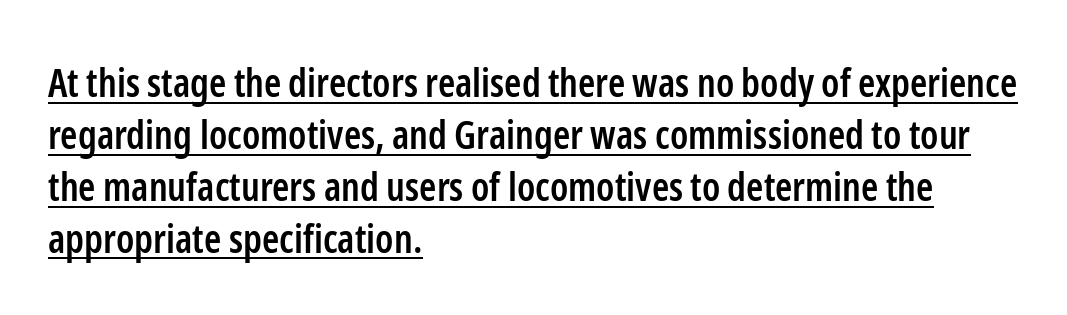
The line-height multiplier appears to be the usual default. Typographic density is moderately raised because the face is semibold. Designer's note — italics off, roman on. Here the designer chose a conventional face with non-uniform glyph widths. The designer went with a sans here, leaving each stem footless.
